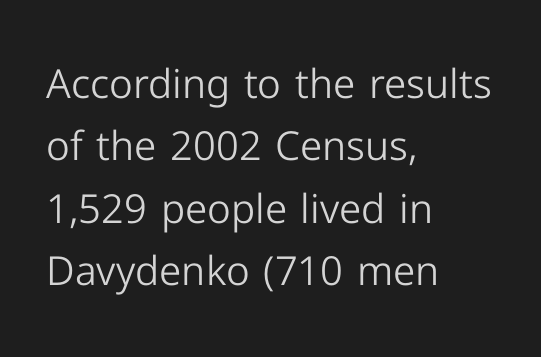
Q: Is the text bold? A: No.
Q: Is the text italic (slanted)? A: No, it is upright.
Q: Is the typeface a serif or a sans-serif typeface? A: Sans-serif.
Q: Is the text underlined? A: No.
Q: How is the paragraph aligned? A: Left-aligned.
Q: Is the spacing between letters normal or unusually wide? A: Normal.
Q: Is the spacing between lines tight, normal or loose? A: Normal.
Q: Width (condensed, normal, or wide)? A: Normal.
Q: Stroke contrast? A: Low.
Q: x-height? A: Medium.
Q: Monospaced? A: No.
